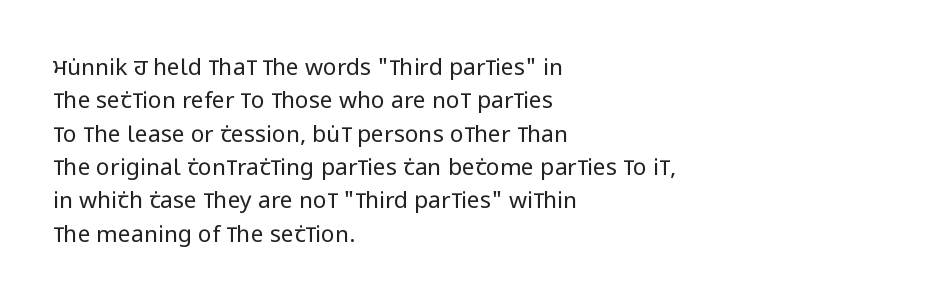
How would I describe the line gaps? Plain and ordinary. Just letters on the line, the space beneath them empty. Alignment: flush left. In terms of posture, this sample is upright.
